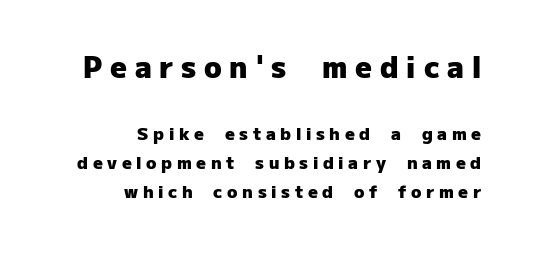
In CSS terms this would be text-align: right. Does the type have serifs? No, each stem ends abruptly. The sample has been set heavy, in full bold. Is this a fixed-width face? No — the glyphs have proportional, varying widths. Is there any slant? The stems are plumb.
